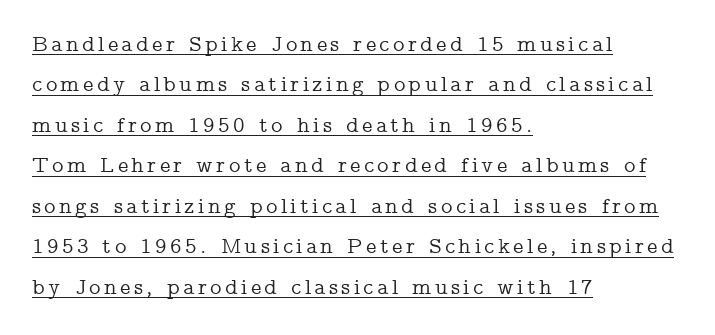
{"italic": "no", "underline": "yes", "align": "left", "line_spacing_ratio": 1.84, "glyph_px": 22}
